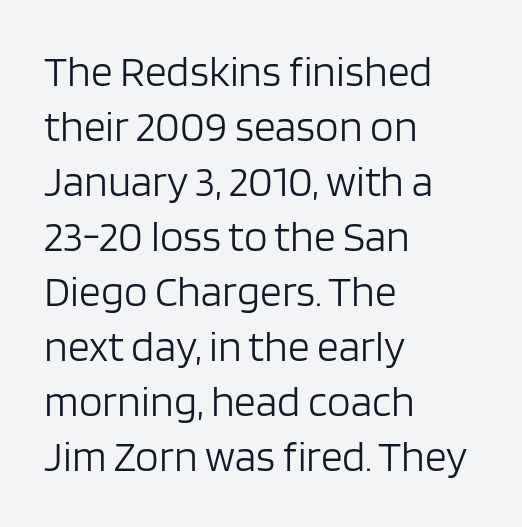
Q: Is the text bold? A: No.
Q: Is the text italic (slanted)? A: No, it is upright.
Q: Is the typeface a serif or a sans-serif typeface? A: Sans-serif.
Q: Is the text underlined? A: No.
Q: How is the paragraph aligned? A: Left-aligned.
Q: Is the spacing between letters normal or unusually wide? A: Normal.
Q: Is the spacing between lines tight, normal or loose? A: Normal.
Q: Width (condensed, normal, or wide)? A: Normal.
Q: Stroke contrast? A: Low.
Q: x-height? A: Large.
Q: Monospaced? A: No.
